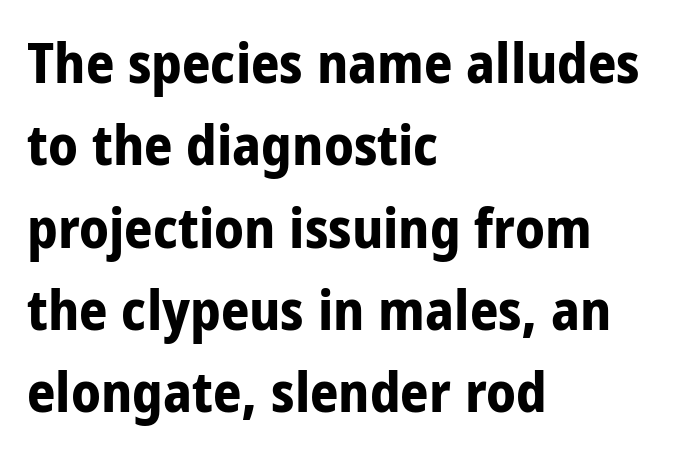
The image shows 56 px bold, condensed sans-serif type, upright; set left-aligned, normal line spacing (1.47x), normal letter spacing, not underlined; low stroke contrast and a large x-height.
